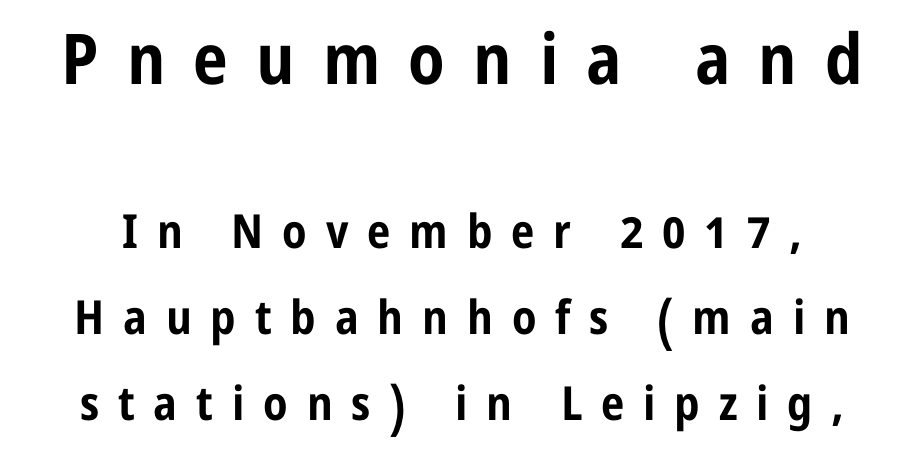
No word sits above an underline. Posture: straight, roman, zero tilt. Typographically, this falls in the sans-serif category. Each letter keeps its own natural width here, so spacing adapts to shape. Words appear elongated and porous because spacing is wide.
